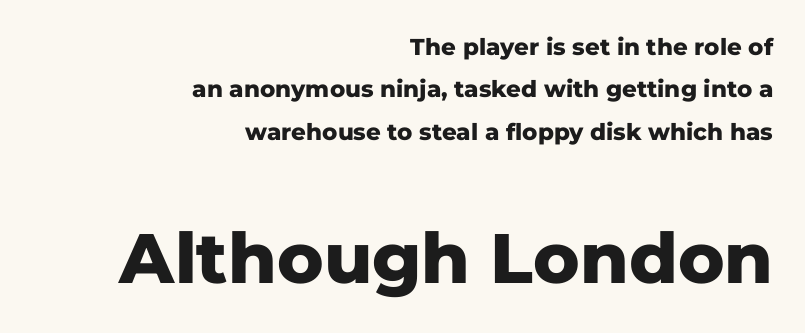
{"serif": "no", "italic": "no", "bold": "yes", "weight": "heavy", "width": "normal", "stroke_contrast": "low", "x_height": "medium", "monospaced": "no", "underline": "no", "align": "right", "line_spacing_ratio": 1.84, "letter_spacing": "normal", "letter_spacing_em": 0.0, "larger_block": "second", "size_ratio": 3.04, "glyph_px": 70}
